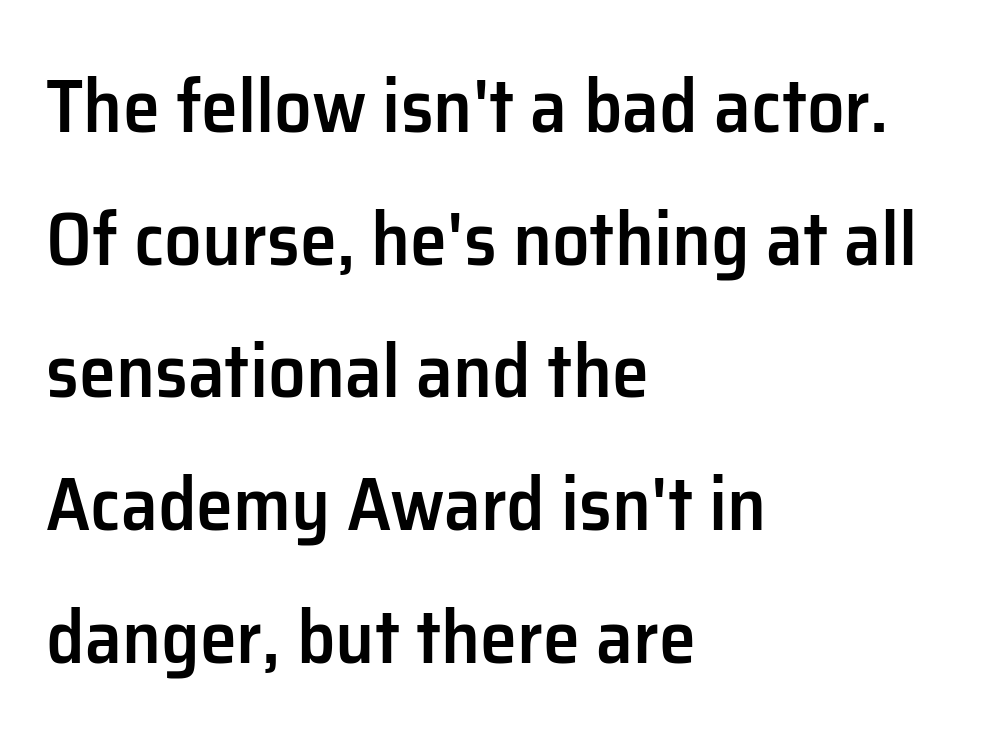
Q: Is the text bold? A: Semi-bold.
Q: Is the text italic (slanted)? A: No, it is upright.
Q: Is the typeface a serif or a sans-serif typeface? A: Sans-serif.
Q: Is the text underlined? A: No.
Q: How is the paragraph aligned? A: Left-aligned.
Q: Is the spacing between letters normal or unusually wide? A: Normal.
Q: Width (condensed, normal, or wide)? A: Normal.
Q: Stroke contrast? A: Low.
Q: x-height? A: Medium.
Q: Monospaced? A: No.
